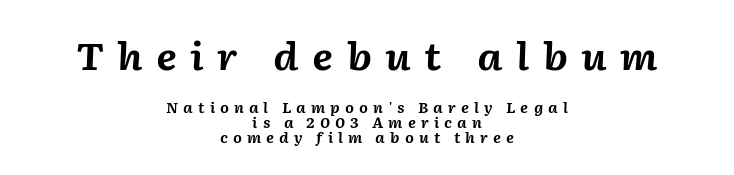
Q: Is the text bold? A: Yes.
Q: Is the text italic (slanted)? A: Yes, it leans right by about 2 degrees.
Q: Is the text underlined? A: No.
Q: How is the paragraph aligned? A: Centered.
Q: Is the spacing between letters normal or unusually wide? A: Unusually wide.
Q: Is the spacing between lines tight, normal or loose? A: Tight.
Q: Which block of text is set in a larger size, the first (top) or the second (bottom)? A: The first (top) one.
Q: Width (condensed, normal, or wide)? A: Normal.
Q: Stroke contrast? A: Medium.
Q: x-height? A: Medium.
Q: Monospaced? A: No.
